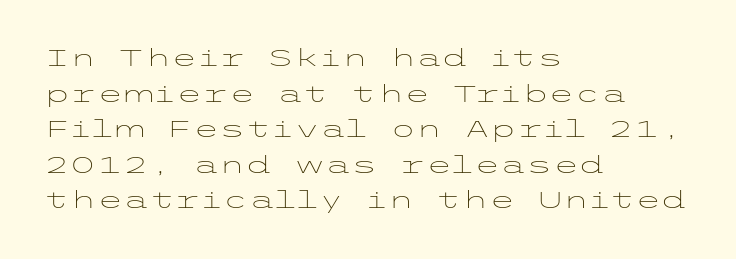
No italicization has been applied; the sample stays upright. Each line starts at the same left margin while the right side varies. Weight: regular or lighter. Compared with typical paragraphs, the rows here are spaced about the same. No extra tracking has been applied to these lines. Any mark beneath the type? The region is blank.
